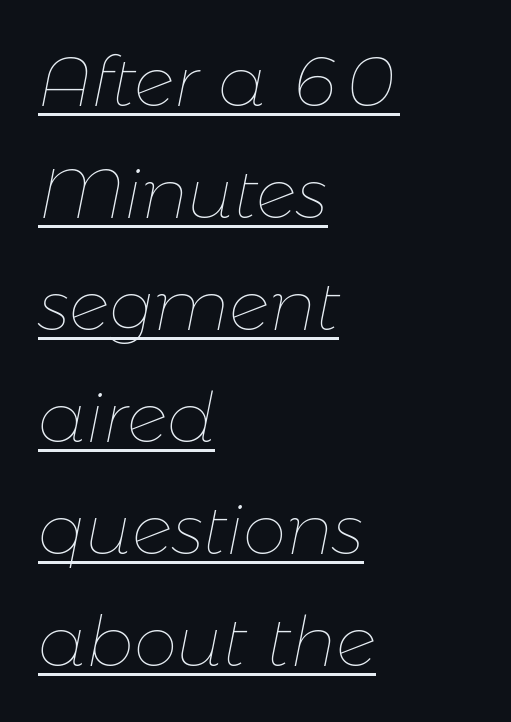
The image shows 70 px thin type, italic (leaning right); set left-aligned, normal line spacing (1.6x), normal letter spacing, underlined; low stroke contrast and a medium x-height.
